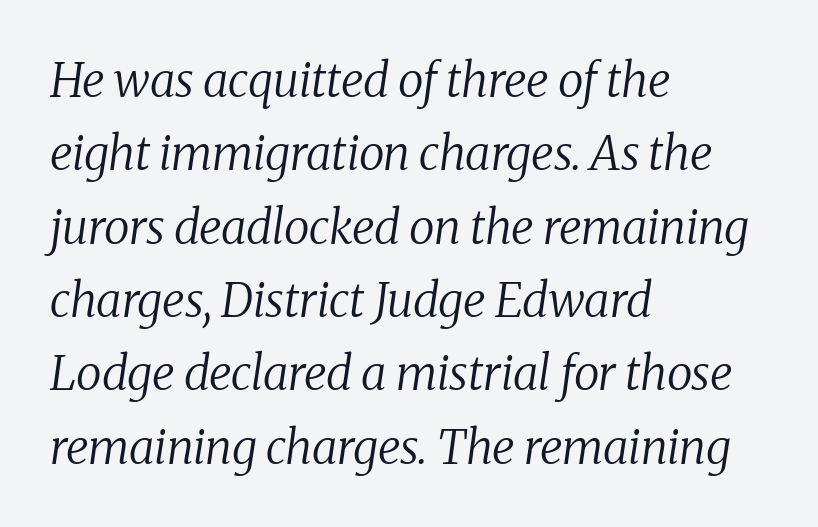
Q: Is the text bold? A: No.
Q: Is the text italic (slanted)? A: Yes, it leans right by about 8 degrees.
Q: Is the typeface a serif or a sans-serif typeface? A: Serif.
Q: Is the text underlined? A: No.
Q: How is the paragraph aligned? A: Left-aligned.
Q: Is the spacing between letters normal or unusually wide? A: Normal.
Q: Is the spacing between lines tight, normal or loose? A: Normal.
Q: Width (condensed, normal, or wide)? A: Normal.
Q: Stroke contrast? A: Medium.
Q: x-height? A: Medium.
Q: Monospaced? A: No.
